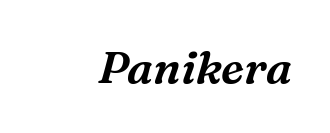
The image shows 45 px serif type, italic (leaning right); set normal letter spacing, not underlined; medium stroke contrast and a medium x-height.
